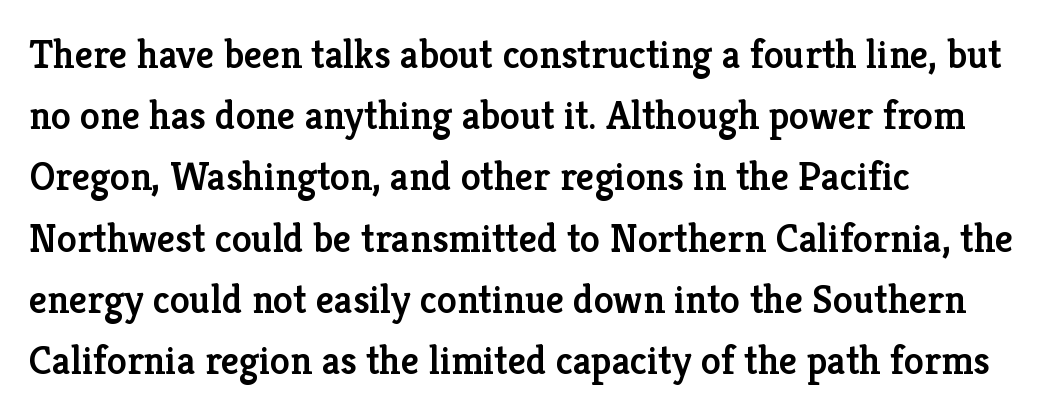
Nobody drew a line under any word here. Here the glyphs are tracked normally, forming tight word shapes. Casual observation: everything's shoved over to the left. Students, this is semibold: more ink than regular, less than bold. Varying glyph widths throughout — classic text-font behaviour. Stroke terminals: seriffed.
